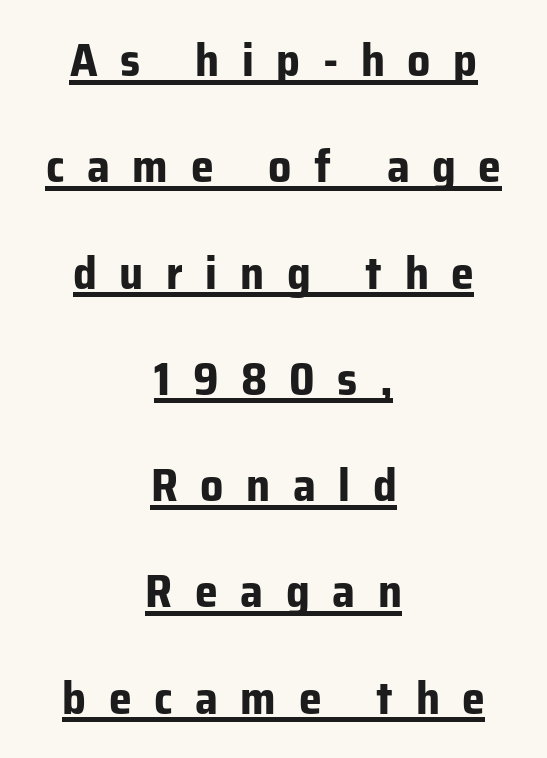
{"serif": "no", "italic": "no", "bold": "yes", "weight": "bold", "width": "normal", "stroke_contrast": "low", "x_height": "medium", "monospaced": "no", "underline": "yes", "align": "center", "line_spacing": "loose", "line_spacing_ratio": 2.31, "letter_spacing": "wide", "letter_spacing_em": 0.49, "glyph_px": 46}
